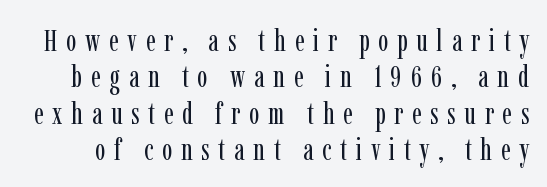
Q: Is the text bold? A: No.
Q: Is the text italic (slanted)? A: No, it is upright.
Q: Is the typeface a serif or a sans-serif typeface? A: Serif.
Q: Is the text underlined? A: No.
Q: Is the spacing between letters normal or unusually wide? A: Unusually wide.
Q: Width (condensed, normal, or wide)? A: Condensed.
Q: Stroke contrast? A: Low.
Q: x-height? A: Medium.
Q: Monospaced? A: No.
